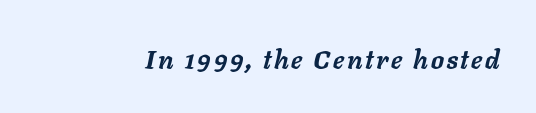
The image shows 26 px bold type, italic (leaning right); set not underlined.
